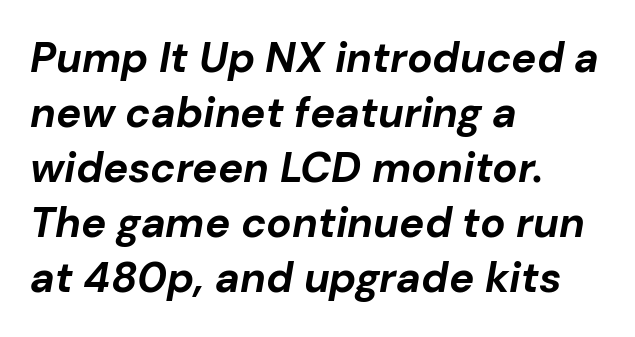
Chunky letters — that's bold for sure. The passage shown is typed in a proportional face where columns would drift. The specimen reads as italic at a glance. Underline: absent. Where is the straight margin? On the left.
